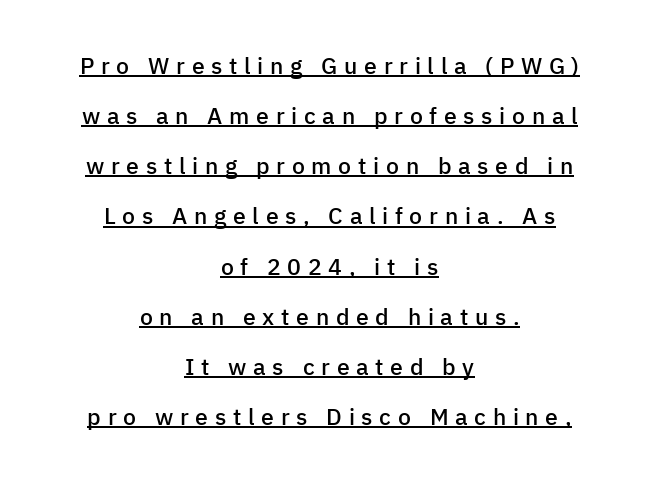
Interline gaps are noticeably wide in this sample. A centered setting, common on invitations and titles, is used for this passage. The characters look somewhat weighty, a semibold short of true bold. This is the regular roman posture of the typeface. In terms of letterspacing, this is a distinctly airy, spread setting. The words here are underlined.
